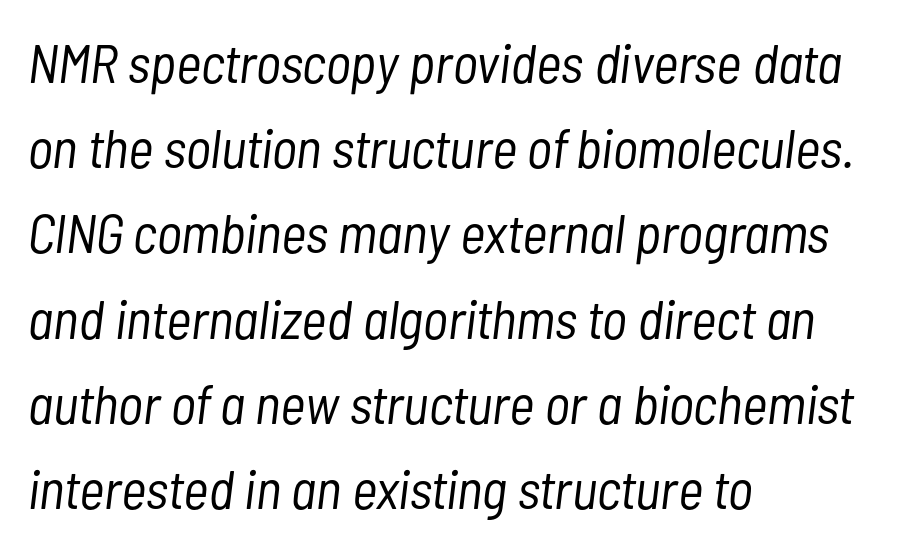
{"italic": "yes", "lean": "right", "slant_degrees": 7, "bold": "no", "weight": "light", "width": "condensed", "stroke_contrast": "low", "x_height": "medium", "monospaced": "no", "underline": "no", "align": "left", "line_spacing": "normal", "line_spacing_ratio": 1.55, "letter_spacing": "normal", "letter_spacing_em": 0.0, "glyph_px": 55}
